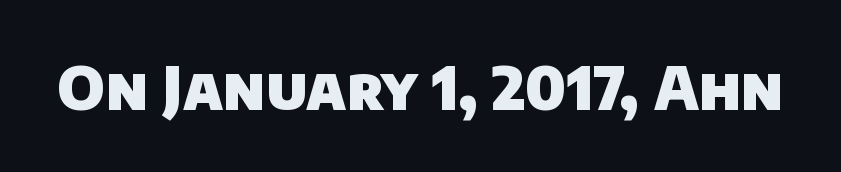
Q: Is the text bold? A: Yes.
Q: Is the typeface a serif or a sans-serif typeface? A: Sans-serif.
Q: Is the text underlined? A: No.
Q: Is the spacing between letters normal or unusually wide? A: Normal.
Q: Width (condensed, normal, or wide)? A: Normal.
Q: Stroke contrast? A: Low.
Q: x-height? A: Large.
Q: Monospaced? A: No.
